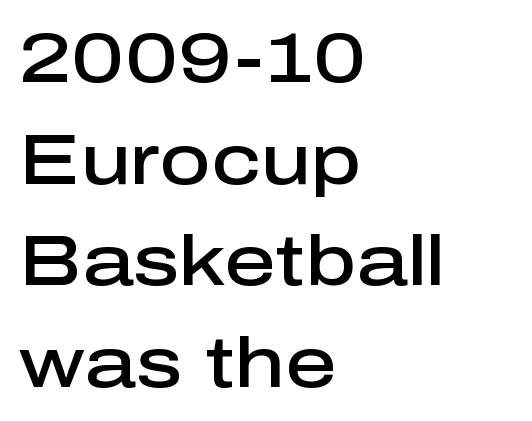
Reading down the column, the eye jumps a familiar distance to each next line. Upright lettering throughout. The rendering shows plain stroke endings on the letterforms — a sans-serif design. Each word holds together tightly as a unit, with standard inter-letter gaps.
